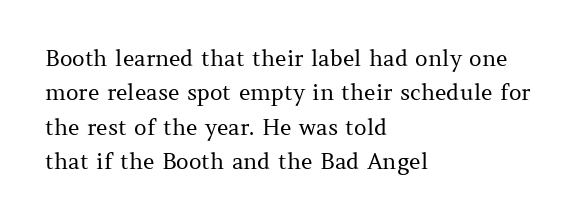
The specimen reads as upright at a glance. Is the stroke heavy? The answer is a plain regular-or-lighter. Clear beneath every line of the passage. Notice how descenders clear the ascenders below comfortably — that's standard leading.
